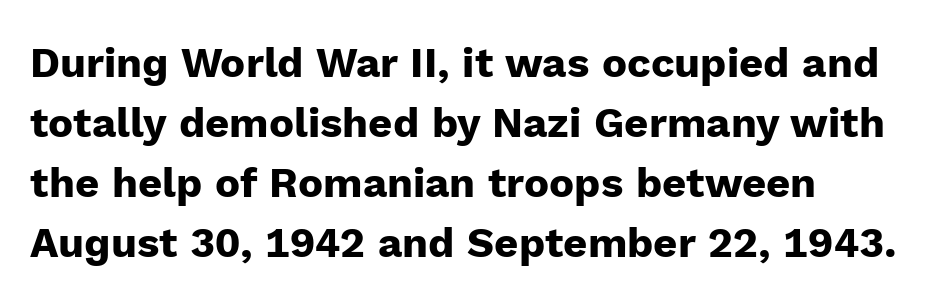
Varying glyph widths throughout — classic text-font behaviour. A roman cut, with each character standing at attention. The space directly below the letters is spotless. Strong, thick strokes mark this as bold type. This sample keeps an unexceptional amount of space between lines. These lines keep a tight, regular rhythm from letter to letter.
